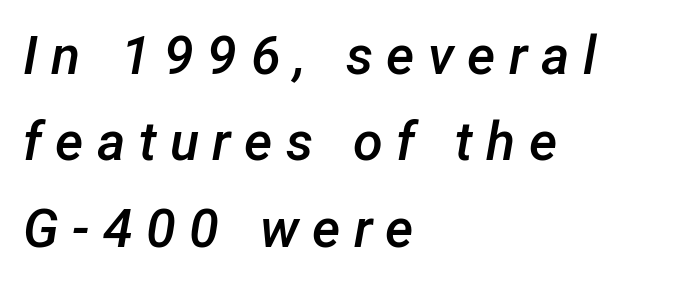
Someone cranked the tracking dial way up on this one. This sample has the flowing, uneven cadence of proportional lettering. The lines in this sample share a left origin and differ only in where they stop. How heavy is the stroke? Medium-heavy — a semibold, shy of bold.
